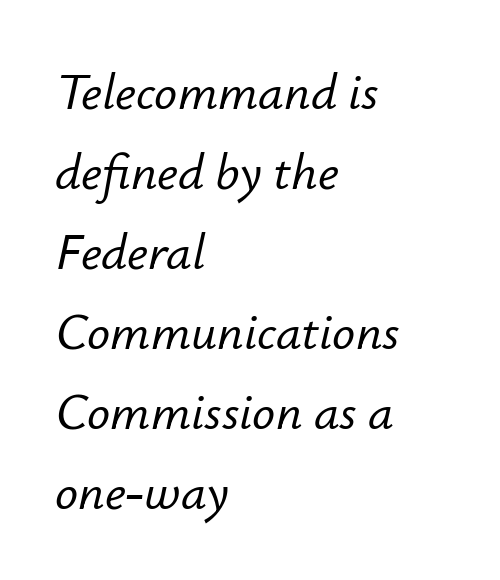
Q: Is the text italic (slanted)? A: Yes, it leans right by about 12 degrees.
Q: Is the text underlined? A: No.
Q: How is the paragraph aligned? A: Left-aligned.
Q: Is the spacing between letters normal or unusually wide? A: Normal.
Q: Is the spacing between lines tight, normal or loose? A: Normal.
Q: Width (condensed, normal, or wide)? A: Normal.
Q: Stroke contrast? A: Low.
Q: x-height? A: Small.
Q: Monospaced? A: No.
